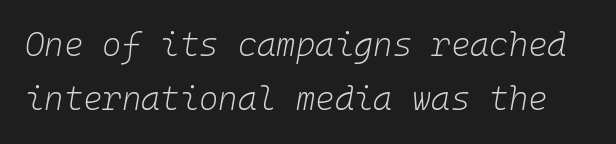
{"italic": "yes", "lean": "right", "slant_degrees": 10, "bold": "no", "weight": "light", "width": "normal", "stroke_contrast": "low", "x_height": "medium", "monospaced": "yes", "underline": "no", "line_spacing": "normal", "line_spacing_ratio": 1.64, "letter_spacing": "normal", "letter_spacing_em": 0.0, "glyph_px": 33}
